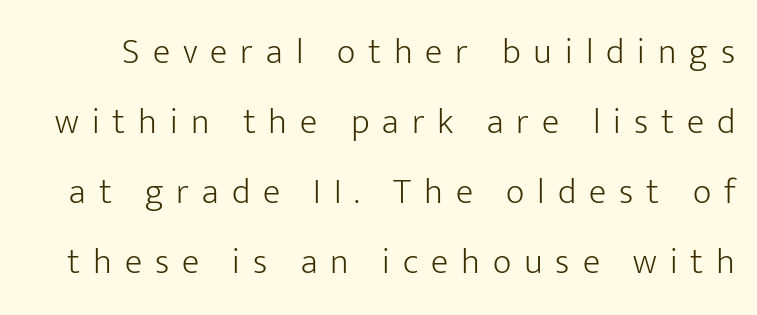
Q: Is the text bold? A: No.
Q: Is the text italic (slanted)? A: No, it is upright.
Q: Is the typeface a serif or a sans-serif typeface? A: Sans-serif.
Q: Is the text underlined? A: No.
Q: Is the spacing between letters normal or unusually wide? A: Unusually wide.
Q: Is the spacing between lines tight, normal or loose? A: Loose.
Q: Width (condensed, normal, or wide)? A: Normal.
Q: Stroke contrast? A: Low.
Q: x-height? A: Medium.
Q: Monospaced? A: No.
